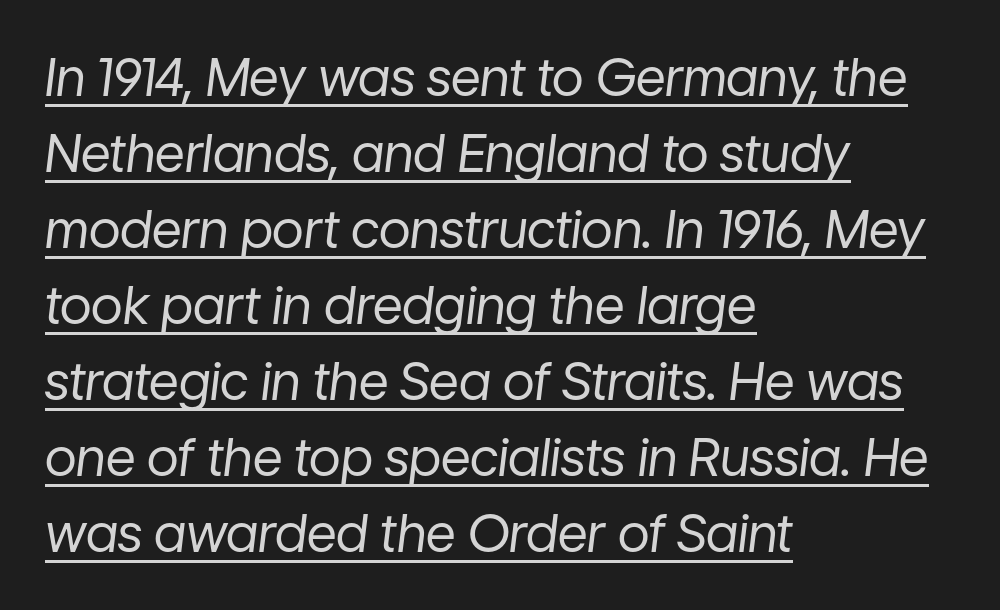
Q: Is the text bold? A: No.
Q: Is the text italic (slanted)? A: Yes, it leans right by about 7 degrees.
Q: Is the text underlined? A: Yes.
Q: How is the paragraph aligned? A: Left-aligned.
Q: Is the spacing between letters normal or unusually wide? A: Normal.
Q: Is the spacing between lines tight, normal or loose? A: Normal.
Q: Width (condensed, normal, or wide)? A: Normal.
Q: Stroke contrast? A: Low.
Q: x-height? A: Medium.
Q: Monospaced? A: No.
